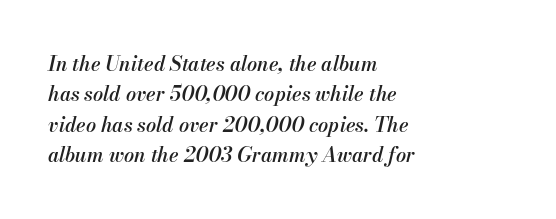
{"italic": "yes", "lean": "right", "slant_degrees": 13, "bold": "semi", "underline": "no", "align": "left", "line_spacing": "normal", "line_spacing_ratio": 1.52, "letter_spacing": "normal", "letter_spacing_em": 0.0, "glyph_px": 20}
